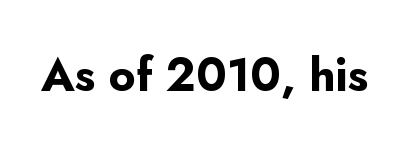
Q: Is the text bold? A: Yes.
Q: Is the text italic (slanted)? A: No, it is upright.
Q: Is the typeface a serif or a sans-serif typeface? A: Sans-serif.
Q: Is the text underlined? A: No.
Q: Is the spacing between letters normal or unusually wide? A: Normal.
Q: Width (condensed, normal, or wide)? A: Normal.
Q: Stroke contrast? A: Low.
Q: x-height? A: Small.
Q: Monospaced? A: No.
